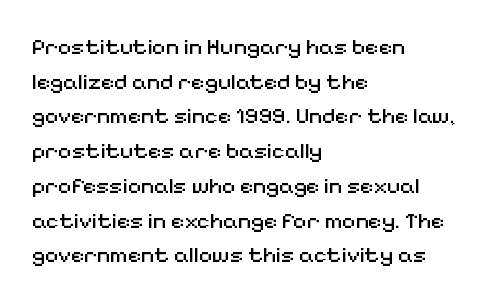
Vertical strokes here are truly vertical. Is the block centered? No — it sits flush against the left margin. Standard letterfit; no display-style spreading of the glyphs. This is not heavy type; no bold has been used.
